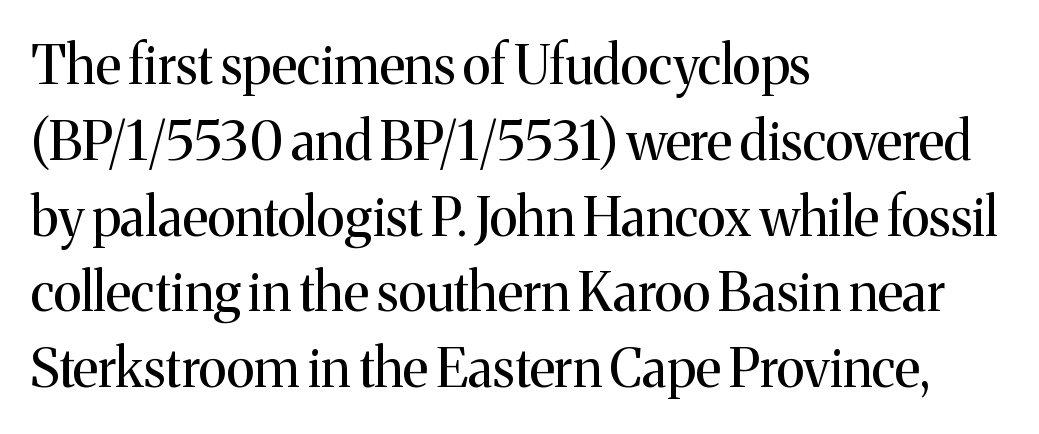
{"serif": "yes", "italic": "no", "bold": "no", "weight": "regular", "width": "normal", "stroke_contrast": "medium", "x_height": "medium", "monospaced": "no", "underline": "no", "align": "left", "line_spacing": "normal", "line_spacing_ratio": 1.43, "letter_spacing": "normal", "letter_spacing_em": 0.0, "glyph_px": 53}
